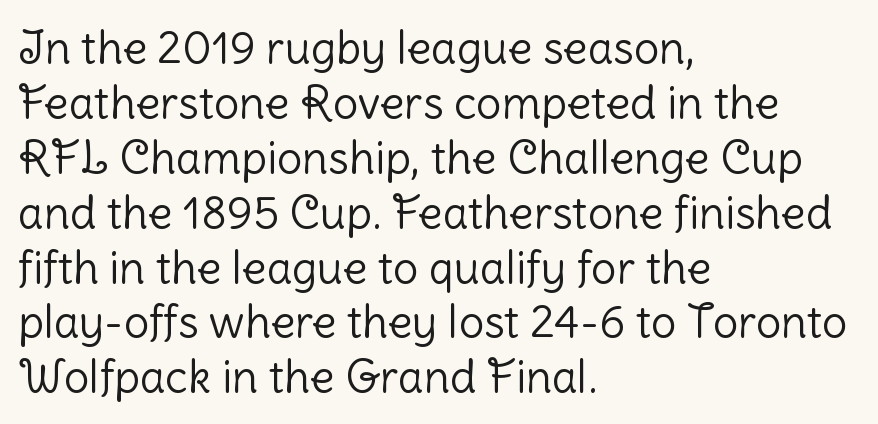
The image shows 45 px light sans-serif type, upright; set left-aligned, line spacing 1.22x, normal letter spacing, not underlined; low stroke contrast and a medium x-height.
